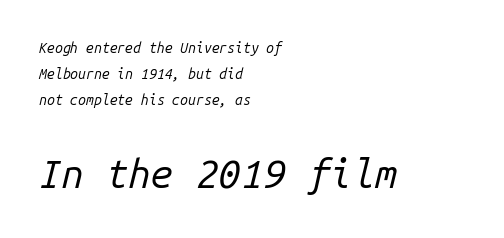
{"italic": "yes", "lean": "right", "slant_degrees": 14, "bold": "no", "weight": "regular", "width": "normal", "stroke_contrast": "low", "x_height": "medium", "monospaced": "yes", "underline": "no", "align": "left", "line_spacing_ratio": 1.87, "letter_spacing": "normal", "letter_spacing_em": 0.0, "larger_block": "second", "size_ratio": 2.86, "glyph_px": 40}
